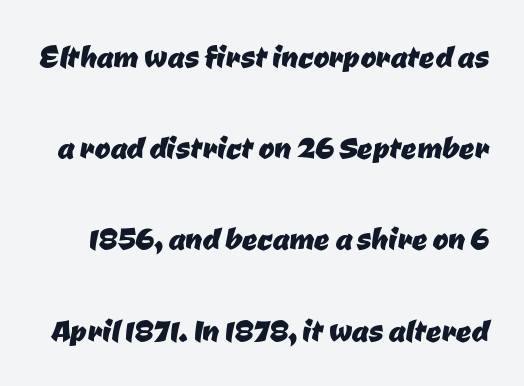
{"serif": "no", "width": "normal", "stroke_contrast": "low", "x_height": "medium", "monospaced": "no", "underline": "no", "line_spacing": "loose", "line_spacing_ratio": 2.4, "letter_spacing": "normal", "letter_spacing_em": 0.0, "glyph_px": 38}
